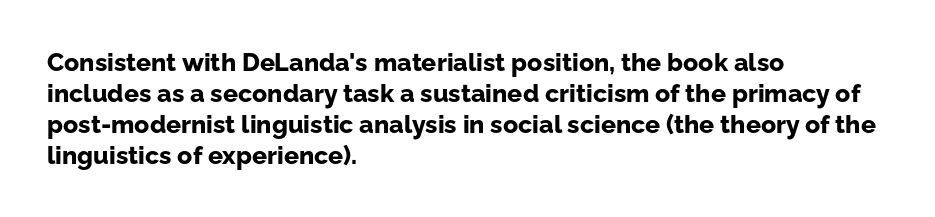
Q: Is the text bold? A: Yes.
Q: Is the text italic (slanted)? A: No, it is upright.
Q: Is the text underlined? A: No.
Q: How is the paragraph aligned? A: Left-aligned.
Q: Is the spacing between letters normal or unusually wide? A: Normal.
